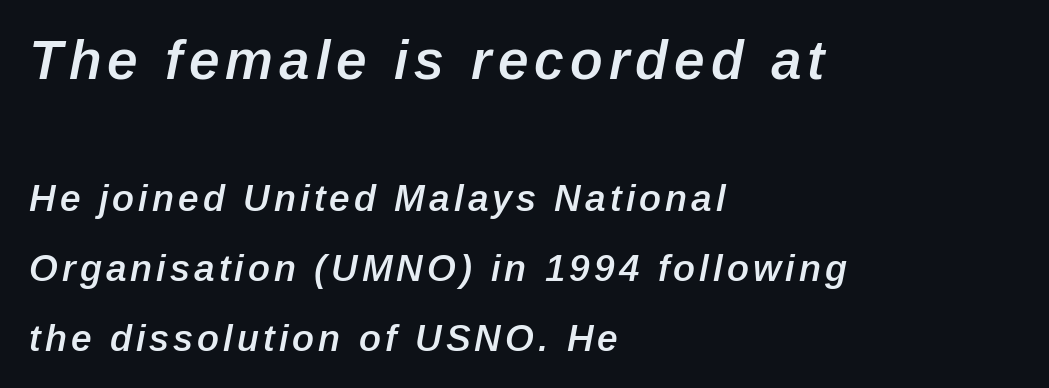
The image shows 55 px semibold type, italic (leaning right); set left-aligned, line spacing 1.89x, not underlined; the first (top) block is 1.49x larger; low stroke contrast and a medium x-height.
